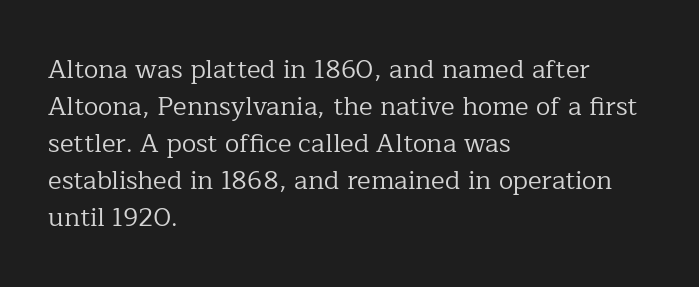
{"italic": "no", "bold": "no", "underline": "no", "align": "left", "line_spacing": "normal", "line_spacing_ratio": 1.42, "letter_spacing": "normal", "letter_spacing_em": 0.0, "glyph_px": 26}
